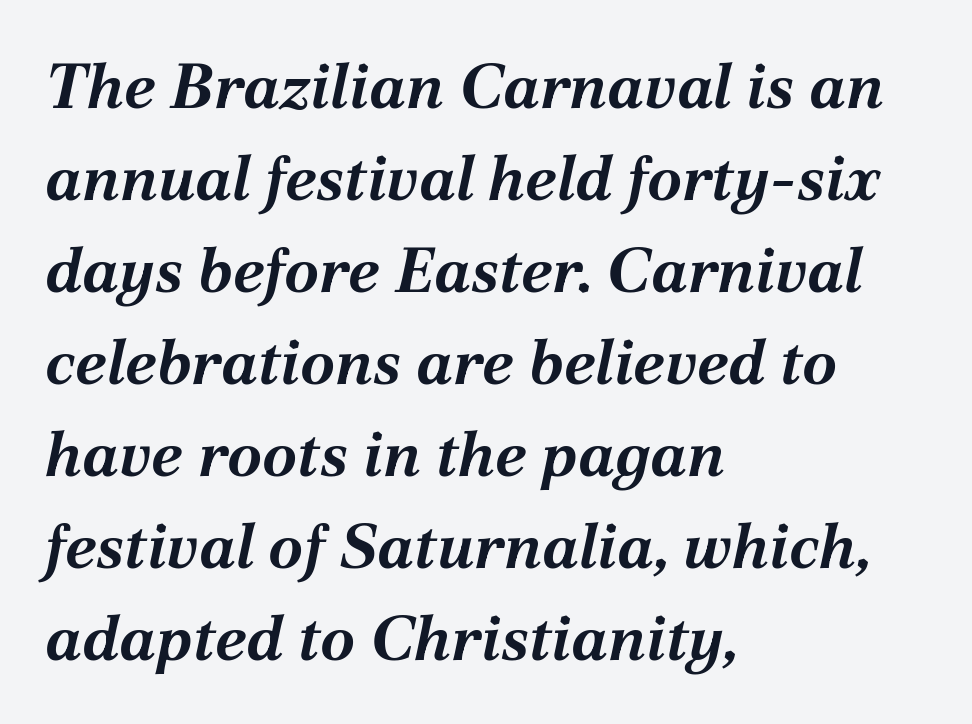
The image shows 63 px bold type, italic (leaning right); set left-aligned, normal line spacing (1.46x), normal letter spacing, not underlined; medium stroke contrast and a medium x-height.
